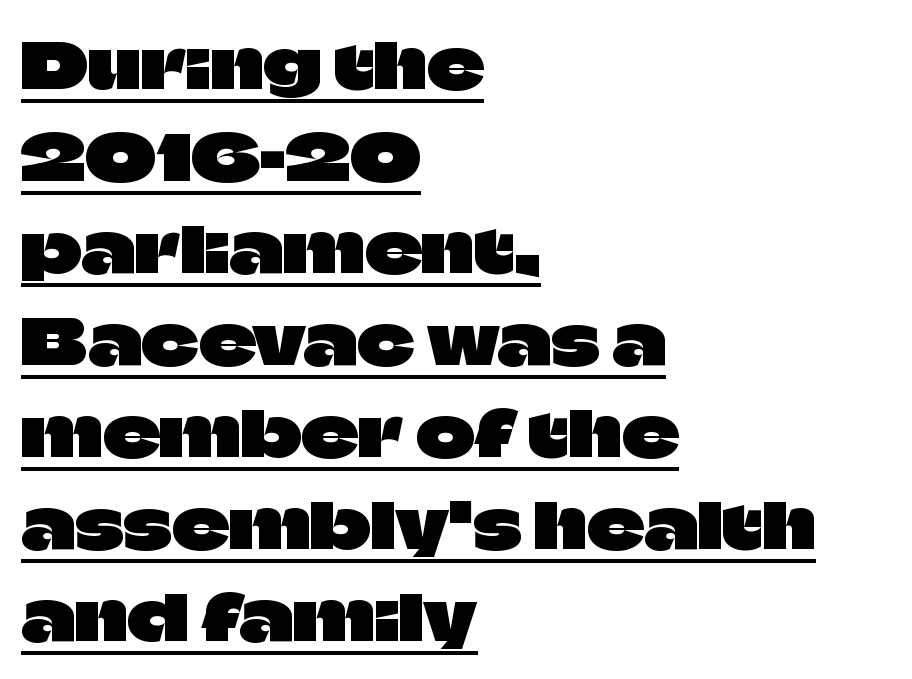
The image shows 63 px sans-serif type, upright; set left-aligned, normal line spacing (1.46x), normal letter spacing, underlined; low stroke contrast and a large x-height.
